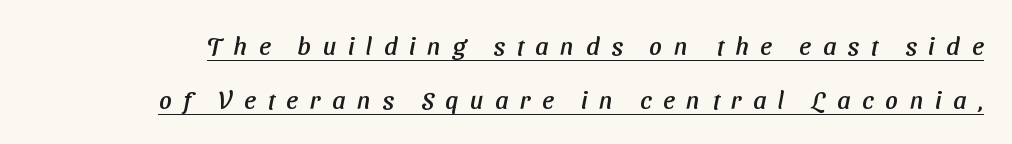
The face used here is rendered with a markedly widened letterfit. A typographer would call this underscored text. If you measured baseline to baseline, you'd find a long distance.
